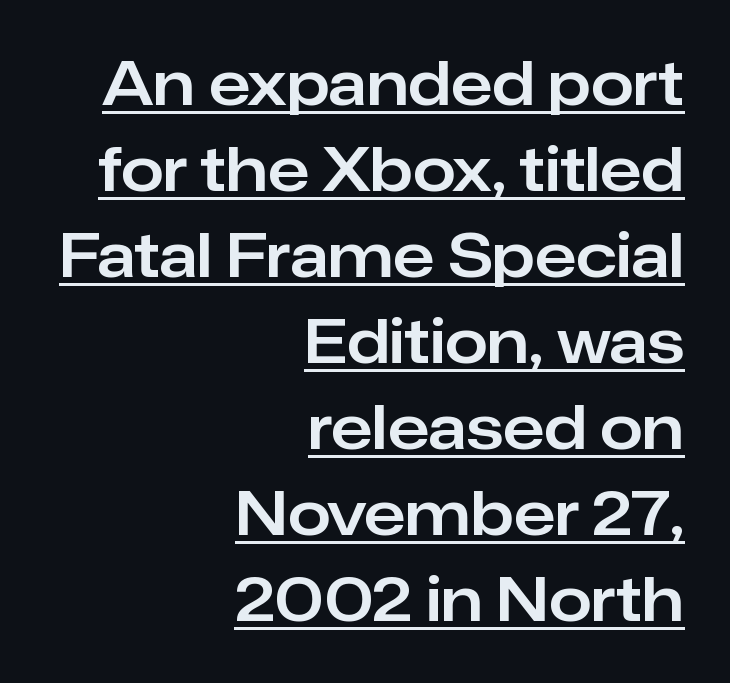
The image shows 61 px sans-serif type, upright; set right-aligned, normal line spacing (1.41x), normal letter spacing, underlined; low stroke contrast and a medium x-height.
